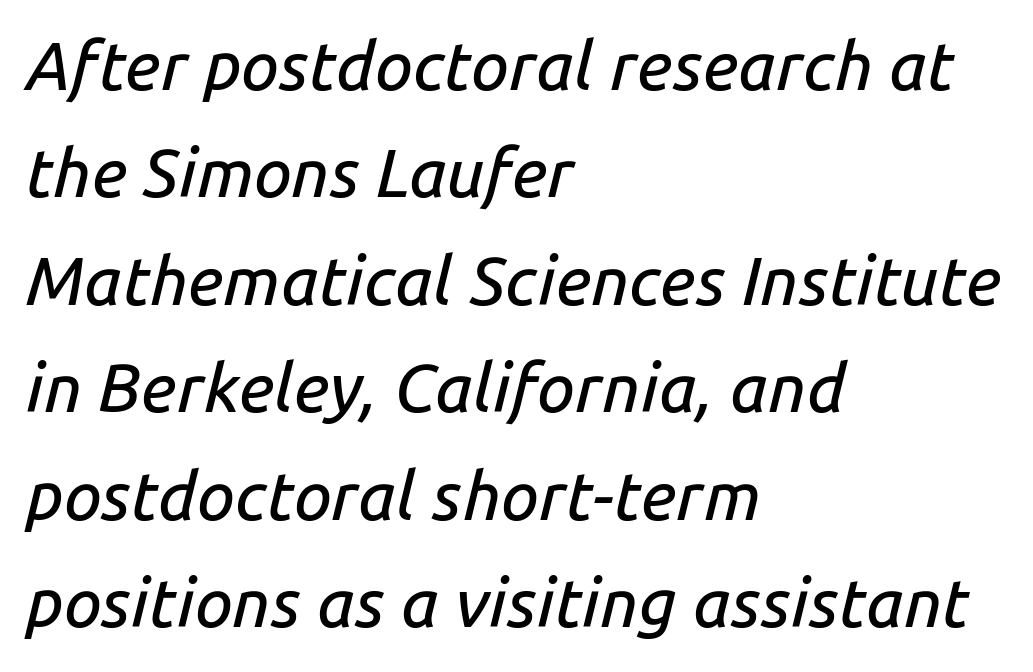
If you drew a ruler down the left edge, every line would touch it. The face used here is proportionally spaced, like ordinary book or web type. Does the lettering tilt? It does — this is italic. These lines keep a tight, regular rhythm from letter to letter.
